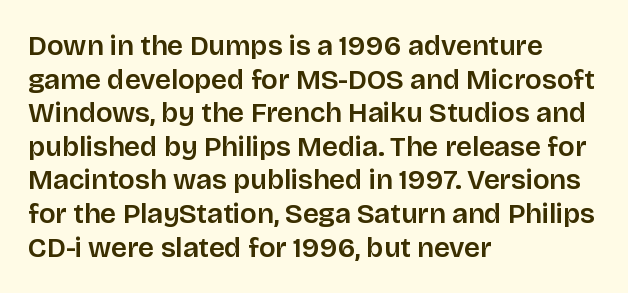
The image shows 28 px sans-serif type, upright; set left-aligned, line spacing 1.2x, normal letter spacing, not underlined; low stroke contrast and a large x-height.
